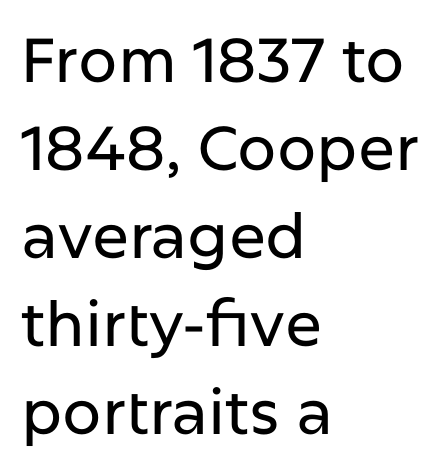
The rendering shows plain stroke endings on the letterforms — a sans-serif design. The line texture is even and compact thanks to regular tracking. You could not count columns in this text — the font is proportionally spaced. Underline: absent. Every row of glyphs begins at an identical x-position on the left. This block has exactly the height ordinary leading produces.
